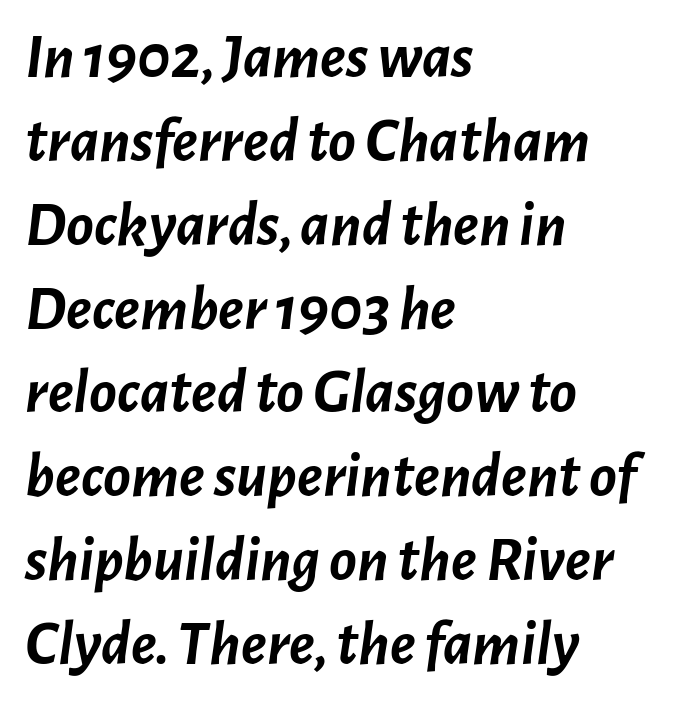
The image shows 64 px semibold type, italic (leaning right); set left-aligned, normal line spacing (1.31x), normal letter spacing, not underlined; low stroke contrast and a medium x-height.
